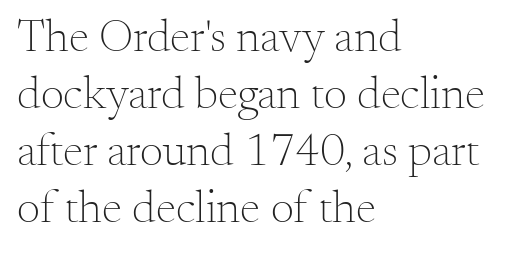
{"serif": "yes", "italic": "no", "bold": "no", "weight": "light", "width": "normal", "stroke_contrast": "medium", "x_height": "small", "monospaced": "no", "underline": "no", "align": "left", "line_spacing_ratio": 1.24, "letter_spacing": "normal", "letter_spacing_em": 0.0, "glyph_px": 46}
